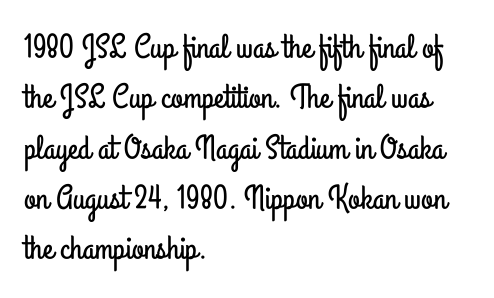
Q: Is the text italic (slanted)? A: No, it is upright.
Q: Is the typeface a serif or a sans-serif typeface? A: Sans-serif.
Q: Is the text underlined? A: No.
Q: How is the paragraph aligned? A: Left-aligned.
Q: Is the spacing between letters normal or unusually wide? A: Normal.
Q: Is the spacing between lines tight, normal or loose? A: Normal.
Q: Width (condensed, normal, or wide)? A: Condensed.
Q: Stroke contrast? A: Low.
Q: x-height? A: Small.
Q: Monospaced? A: No.
